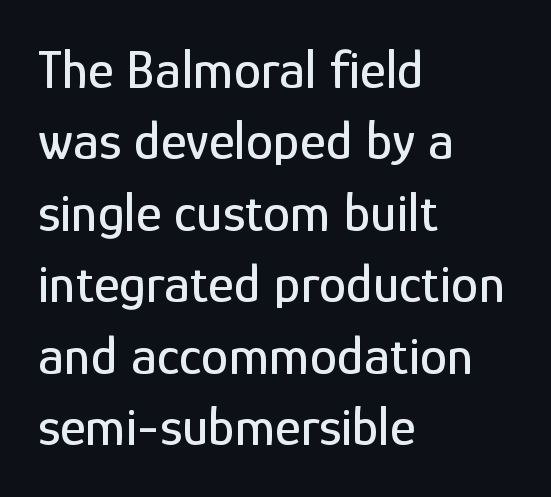
{"serif": "no", "italic": "no", "width": "condensed", "stroke_contrast": "low", "x_height": "medium", "monospaced": "no", "underline": "no", "align": "left", "line_spacing": "normal", "line_spacing_ratio": 1.3, "letter_spacing": "normal", "letter_spacing_em": 0.0, "glyph_px": 55}
